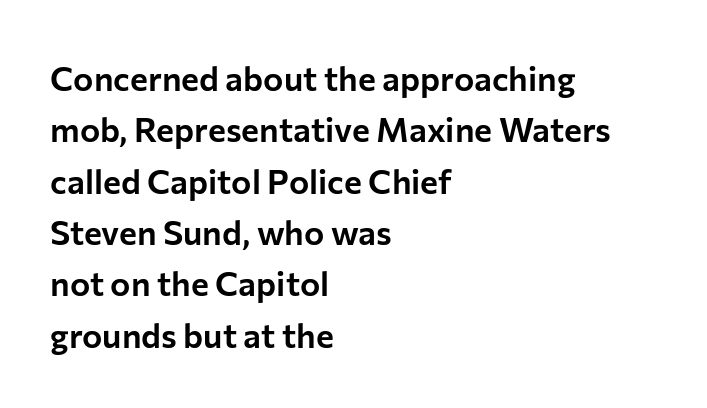
{"serif": "no", "italic": "no", "width": "normal", "stroke_contrast": "low", "x_height": "medium", "monospaced": "no", "underline": "no", "align": "left", "line_spacing": "normal", "line_spacing_ratio": 1.51, "letter_spacing": "normal", "letter_spacing_em": 0.0, "glyph_px": 34}
